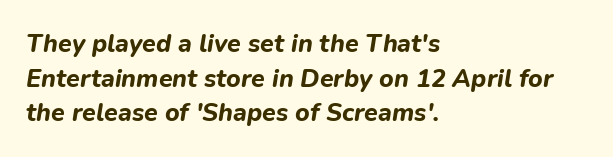
{"italic": "yes", "lean": "right", "slant_degrees": 9, "bold": "yes", "underline": "no", "align": "left", "line_spacing": "normal", "line_spacing_ratio": 1.39, "letter_spacing": "normal", "letter_spacing_em": 0.0, "glyph_px": 25}
